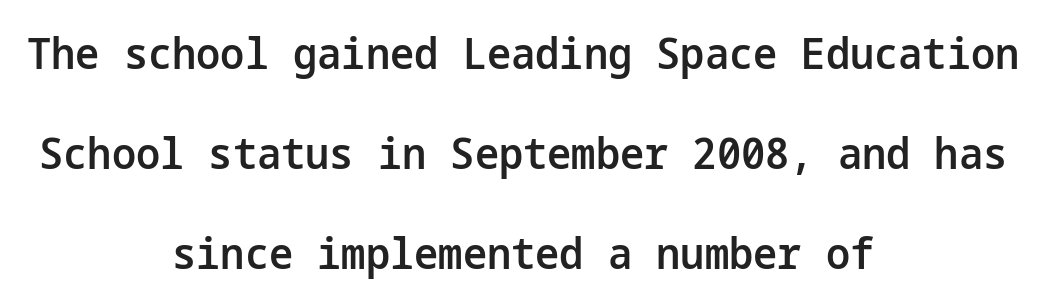
The image shows 43 px semibold sans-serif type, upright; set centered, loose line spacing (2.32x), normal letter spacing, not underlined; low stroke contrast and a medium x-height.
